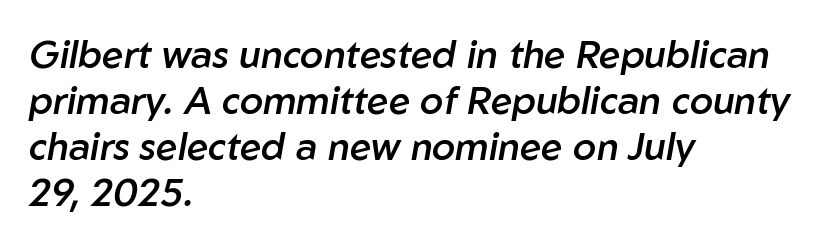
Q: Is the text bold? A: Semi-bold.
Q: Is the text italic (slanted)? A: Yes, it leans right by about 10 degrees.
Q: Is the text underlined? A: No.
Q: How is the paragraph aligned? A: Left-aligned.
Q: Is the spacing between letters normal or unusually wide? A: Normal.
Q: Width (condensed, normal, or wide)? A: Normal.
Q: Stroke contrast? A: Low.
Q: x-height? A: Medium.
Q: Monospaced? A: No.
